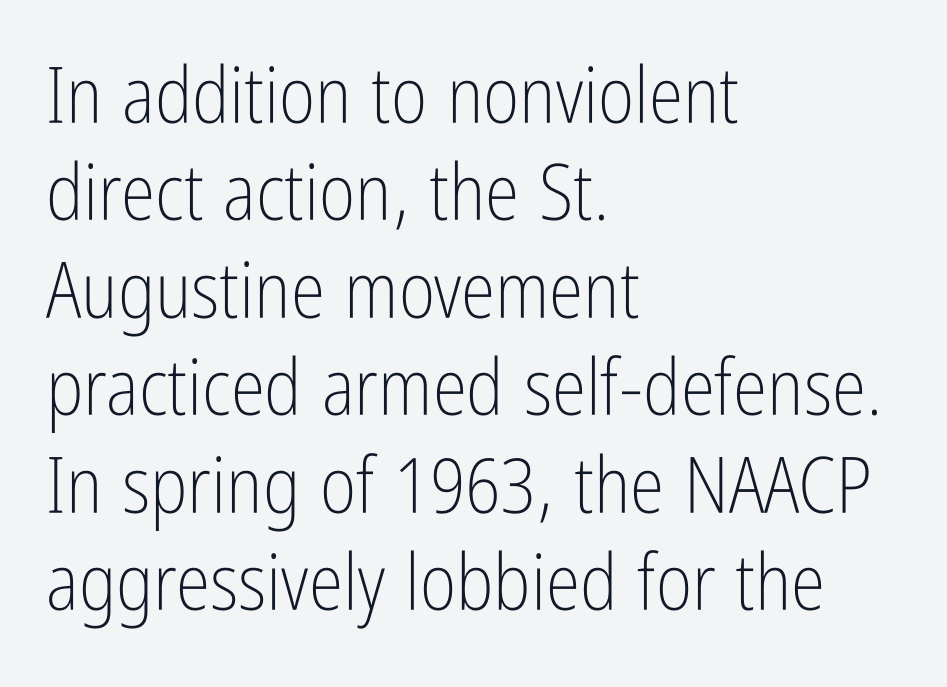
The image shows 78 px light, condensed sans-serif type, upright; set left-aligned, normal line spacing (1.25x), normal letter spacing, not underlined; low stroke contrast and a medium x-height.
